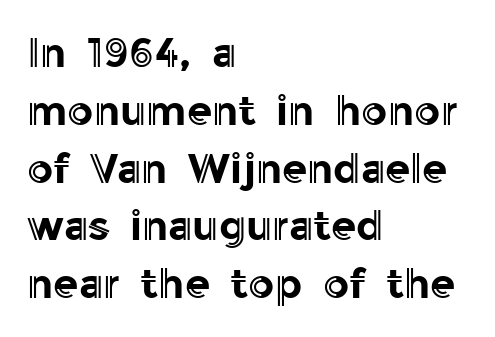
The image shows 41 px text type, upright; set left-aligned, normal line spacing (1.41x), normal letter spacing, not underlined; a medium x-height.
